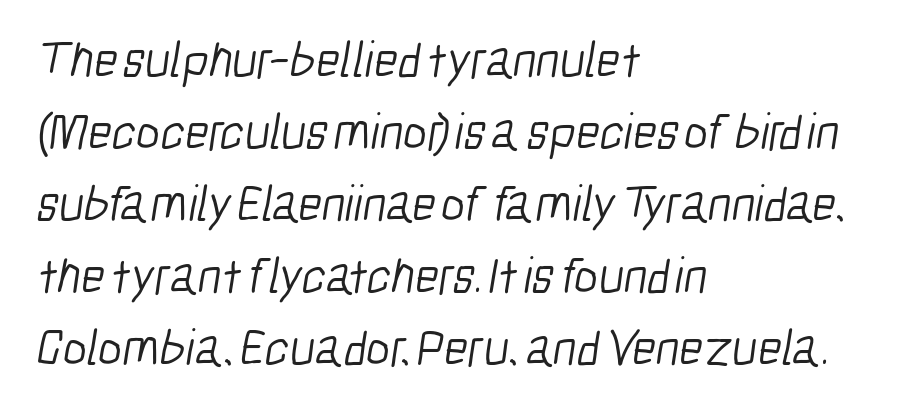
{"serif": "no", "bold": "no", "weight": "light", "width": "condensed", "stroke_contrast": "low", "x_height": "medium", "monospaced": "no", "underline": "no", "align": "left", "line_spacing": "normal", "line_spacing_ratio": 1.41, "letter_spacing": "normal", "letter_spacing_em": 0.0, "glyph_px": 51}
